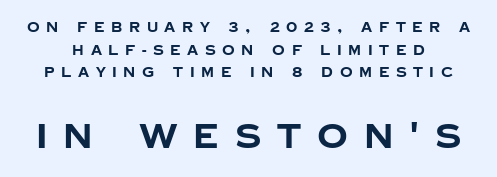
The block of text has a typical density, with ordinary space between rows. The letters are spread apart with noticeably loose tracking. Do the letters lean? They stand straight. Is the lower block the larger one? Yes — the lower block carries the bigger type.
